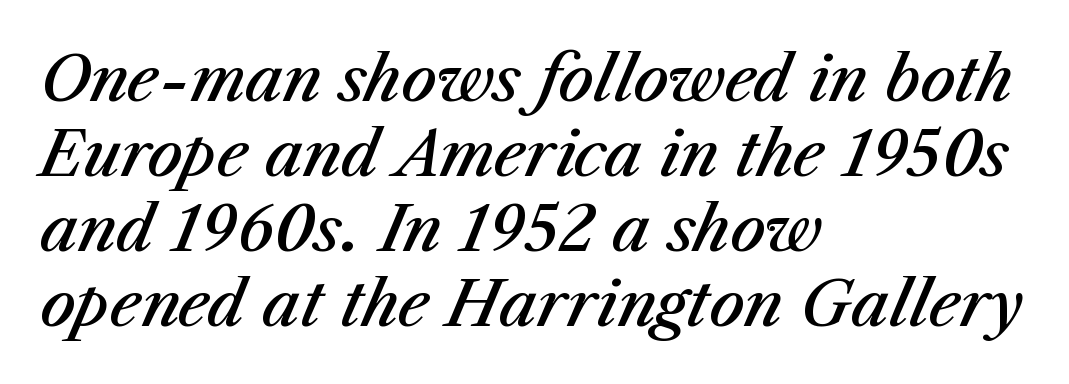
The area under the type is left untouched. Casual observation: everything's shoved over to the left. The passage shown leans; its letterforms are oblique. Do the characters align in a grid? No, the font is proportional. Slightly chunky letters — semibold, I'd say, not full bold.
